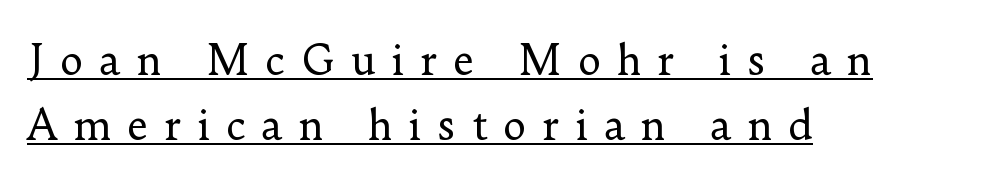
{"serif": "yes", "italic": "no", "bold": "no", "weight": "regular", "width": "normal", "stroke_contrast": "low", "x_height": "small", "monospaced": "no", "underline": "yes", "align": "left", "line_spacing": "normal", "line_spacing_ratio": 1.62, "letter_spacing": "wide", "letter_spacing_em": 0.39, "glyph_px": 40}
